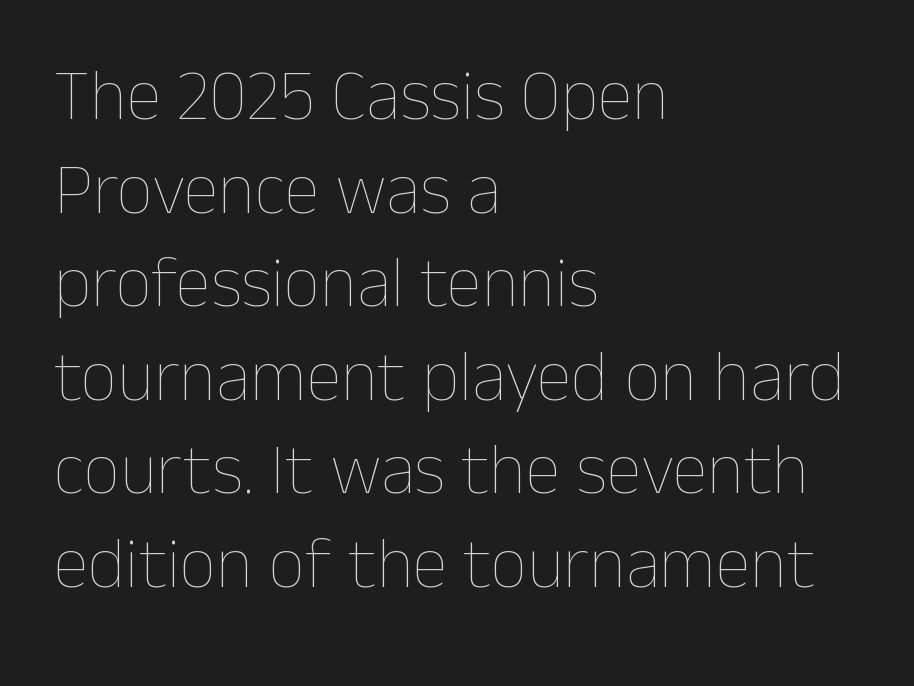
Q: Is the text bold? A: No.
Q: Is the text italic (slanted)? A: No, it is upright.
Q: Is the text underlined? A: No.
Q: How is the paragraph aligned? A: Left-aligned.
Q: Is the spacing between letters normal or unusually wide? A: Normal.
Q: Is the spacing between lines tight, normal or loose? A: Normal.
Q: Width (condensed, normal, or wide)? A: Normal.
Q: Stroke contrast? A: Low.
Q: x-height? A: Medium.
Q: Monospaced? A: No.
